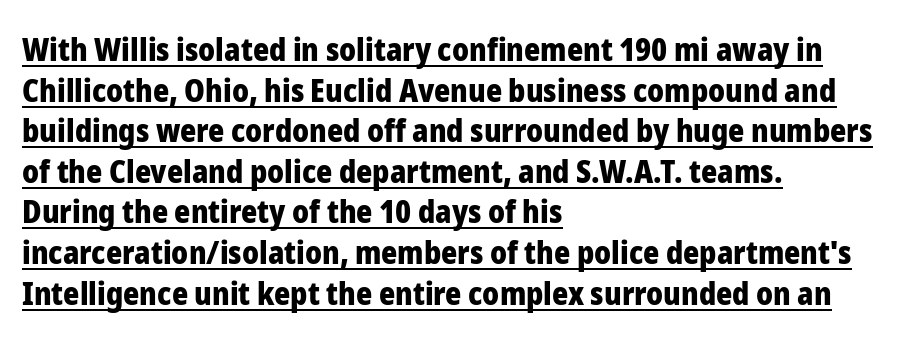
{"serif": "no", "italic": "no", "bold": "yes", "weight": "heavy", "width": "normal", "stroke_contrast": "low", "x_height": "medium", "monospaced": "no", "underline": "yes", "align": "left", "line_spacing": "normal", "line_spacing_ratio": 1.31, "letter_spacing": "normal", "letter_spacing_em": 0.0, "glyph_px": 31}
